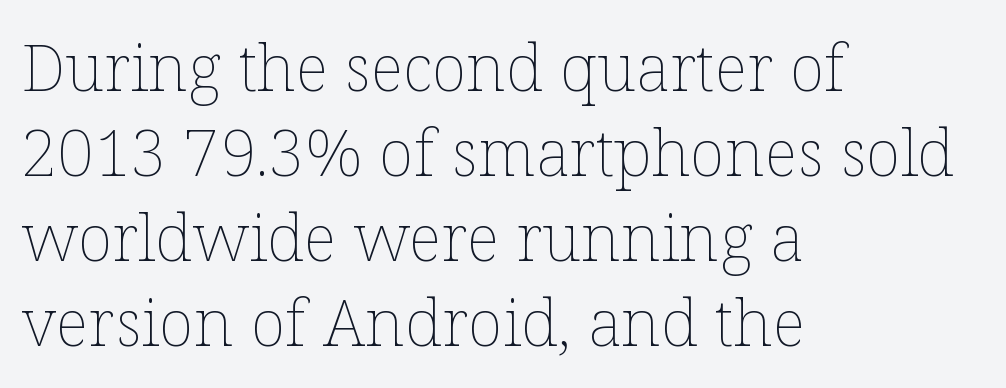
Visually the block forms a straight wall on the left and a jagged coastline on the right. Is this a fixed-width face? No — the glyphs have proportional, varying widths. Letters have the restrained weight of plain body copy at most. Each row of text sits above clean, open space. The line-height multiplier appears to be the usual default. This sample uses plain, unmodified letter spacing.
